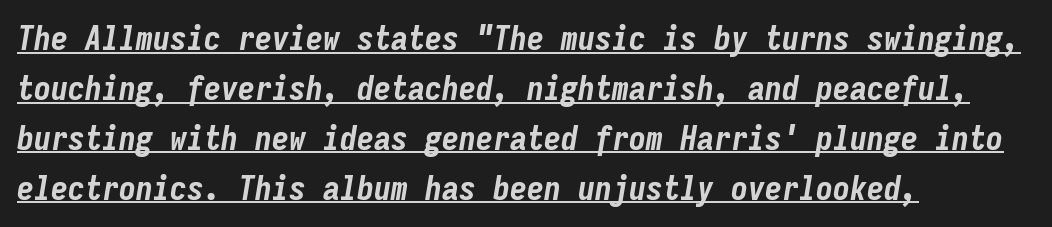
Regular leading. A baseline rule has been typeset under these characters. Notice how thick the strokes are: this is what a full bold looks like. Line beginnings align vertically; line endings do not. The letters are slanted; this is an italic face.
